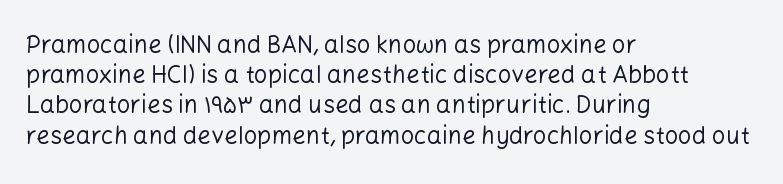
{"italic": "no", "bold": "no", "underline": "no", "align": "left", "line_spacing": "normal", "line_spacing_ratio": 1.26, "letter_spacing": "normal", "letter_spacing_em": 0.0, "glyph_px": 24}
